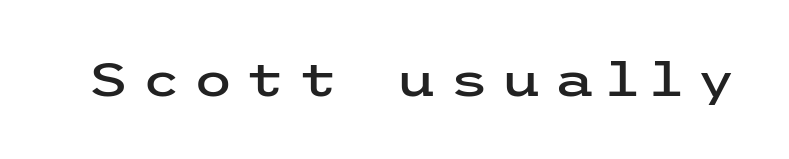
This rendering employs a face without finishing strokes, i.e., a sans-serif. Type without underlining. Loose tracking; the words dissolve into strings of separated letters. When letters stand straight like this, we call the style roman or upright.
